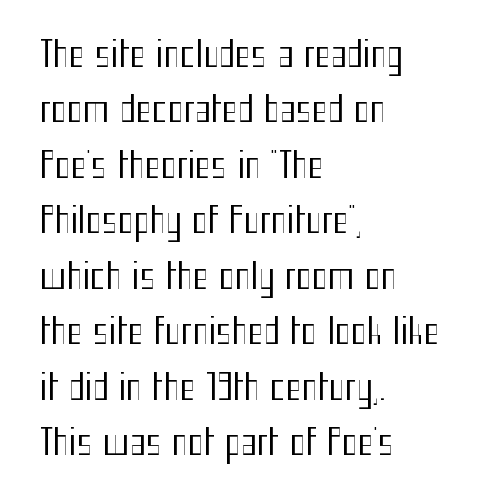
The image shows 34 px regular-weight, condensed sans-serif type, upright; set left-aligned, normal line spacing (1.63x), normal letter spacing, not underlined; medium stroke contrast and a medium x-height.
